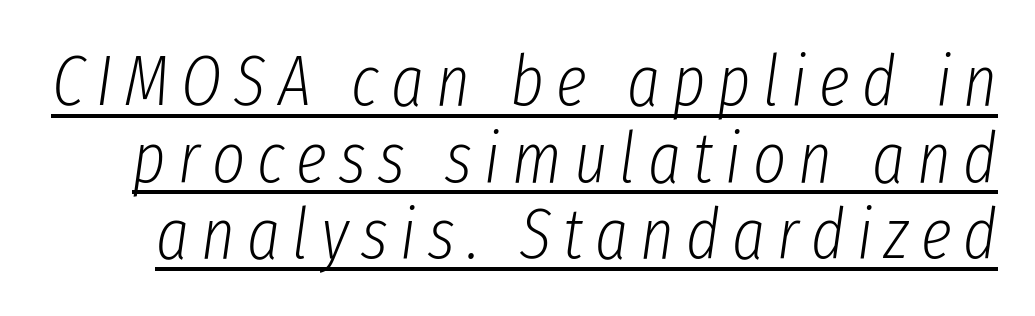
The passage shown is typed in a proportional face where columns would drift. Caption: face not bold, strokes unweighted. The lettering is marked with a stroke running underneath it. Is there much room between lines? No — they nearly touch. Emphasis-style slanted type is in use.
